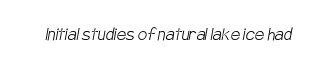
{"bold": "no", "underline": "no", "letter_spacing": "normal", "letter_spacing_em": 0.0, "glyph_px": 21}
